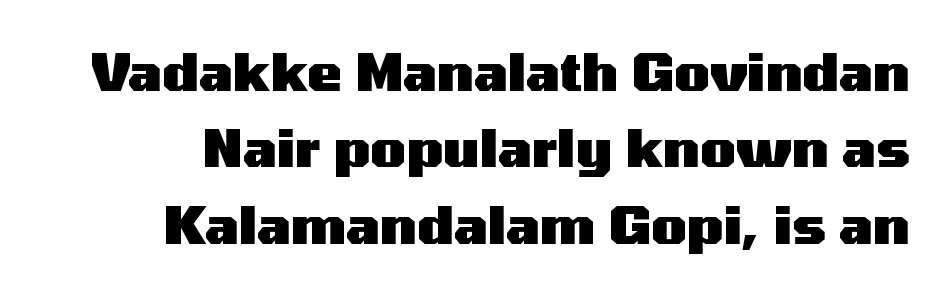
The image shows 52 px heavy, wide sans-serif type, upright; set normal line spacing (1.47x), normal letter spacing, not underlined; medium stroke contrast and a medium x-height.
